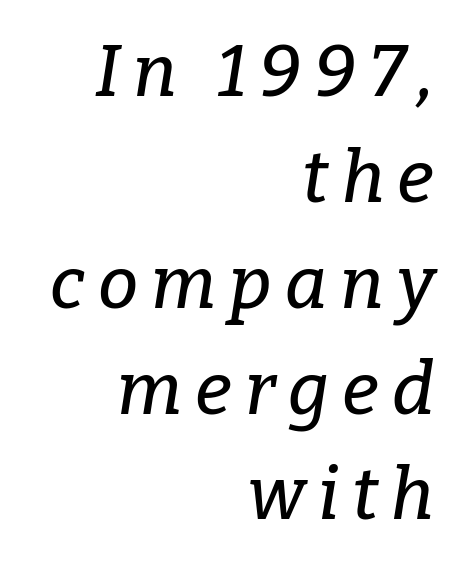
The image shows 72 px serif type, italic (leaning right); set right-aligned, normal line spacing (1.47x), not underlined; low stroke contrast and a medium x-height.
